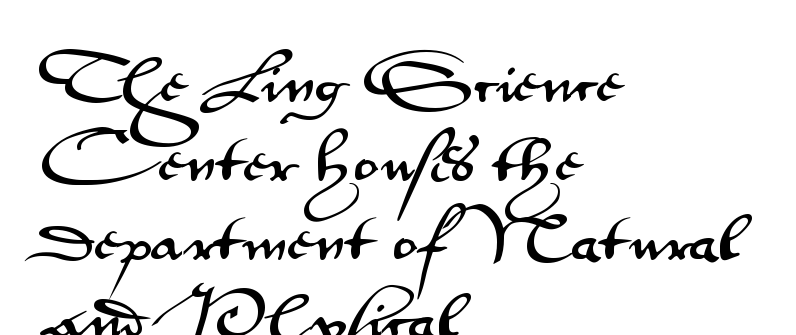
The image shows 52 px wide sans-serif type; set left-aligned, normal line spacing (1.52x), normal letter spacing, not underlined; medium stroke contrast and a small x-height.
